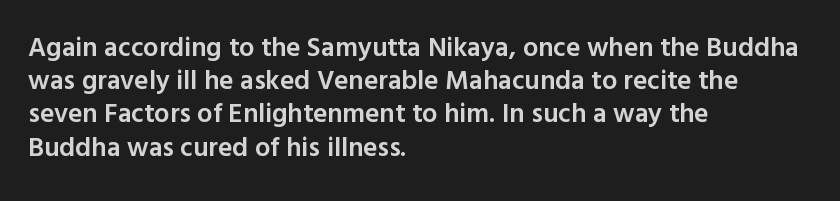
Short and long lines alike share a common starting point at left. The axis of the letterforms is exactly vertical. Plain, unruled lines of type. Caption: semibold face, moderately heavy strokes. How are the letters spaced? Ordinarily, with no added tracking.
